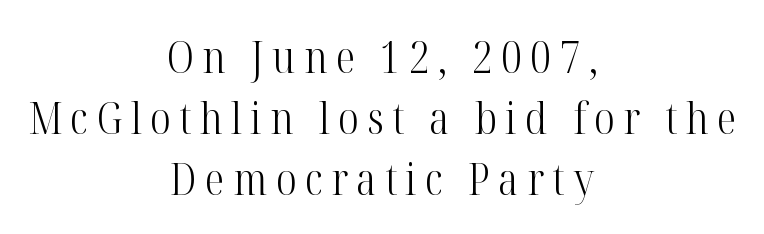
Q: Is the text bold? A: No.
Q: Is the text italic (slanted)? A: No, it is upright.
Q: Is the typeface a serif or a sans-serif typeface? A: Serif.
Q: Is the text underlined? A: No.
Q: How is the paragraph aligned? A: Centered.
Q: Is the spacing between lines tight, normal or loose? A: Normal.
Q: Width (condensed, normal, or wide)? A: Condensed.
Q: Stroke contrast? A: High.
Q: x-height? A: Medium.
Q: Monospaced? A: No.
